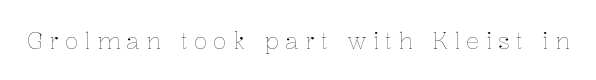
{"italic": "no", "bold": "no", "underline": "no", "letter_spacing": "wide", "letter_spacing_em": 0.27, "glyph_px": 23}
